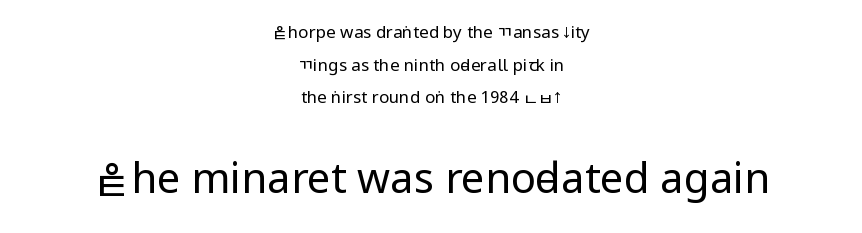
Q: Is the text bold? A: No.
Q: Is the text italic (slanted)? A: No, it is upright.
Q: Is the typeface a serif or a sans-serif typeface? A: Sans-serif.
Q: Is the text underlined? A: No.
Q: How is the paragraph aligned? A: Centered.
Q: Is the spacing between letters normal or unusually wide? A: Normal.
Q: Is the spacing between lines tight, normal or loose? A: Loose.
Q: Which block of text is set in a larger size, the first (top) or the second (bottom)? A: The second (bottom) one.
Q: Width (condensed, normal, or wide)? A: Condensed.
Q: Stroke contrast? A: Low.
